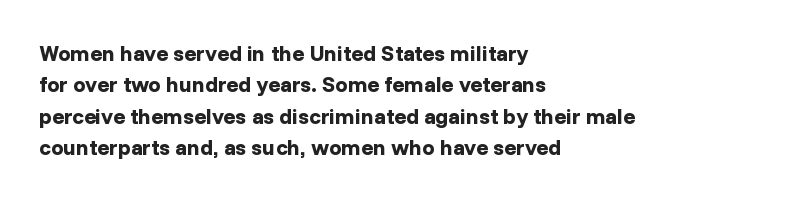
The image shows 22 px bold type, upright; set left-aligned, normal line spacing (1.43x), normal letter spacing, not underlined.
